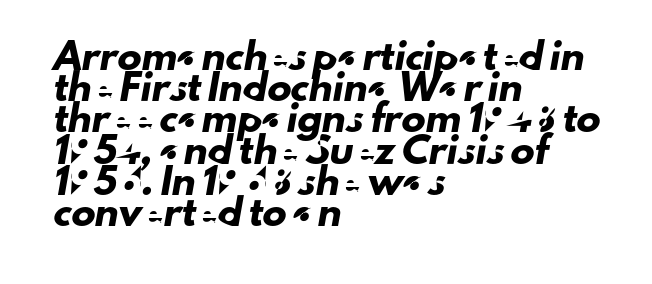
The image shows 24 px text type; set left-aligned, normal line spacing (1.3x), normal letter spacing, not underlined.
